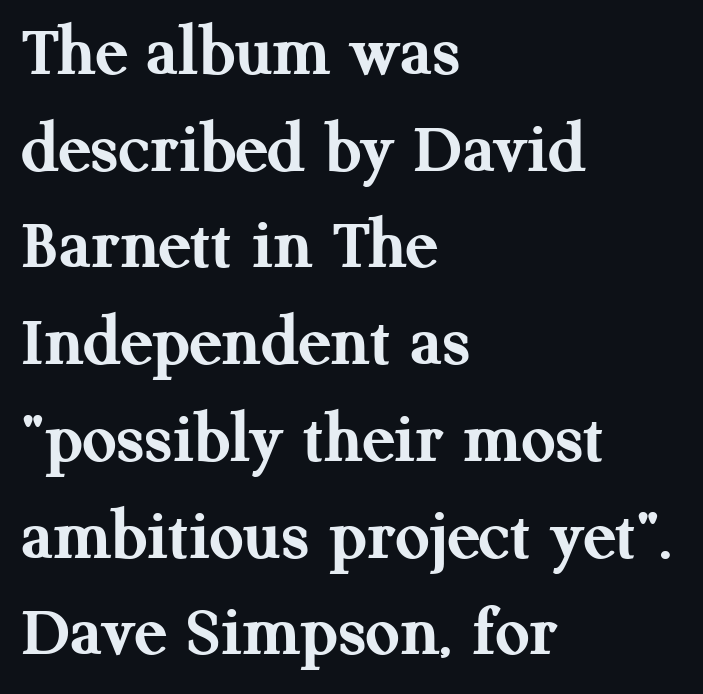
{"serif": "yes", "italic": "no", "bold": "yes", "weight": "semibold", "width": "normal", "stroke_contrast": "medium", "x_height": "medium", "monospaced": "no", "underline": "no", "align": "left", "line_spacing": "normal", "line_spacing_ratio": 1.29, "letter_spacing": "normal", "letter_spacing_em": 0.0, "glyph_px": 75}
